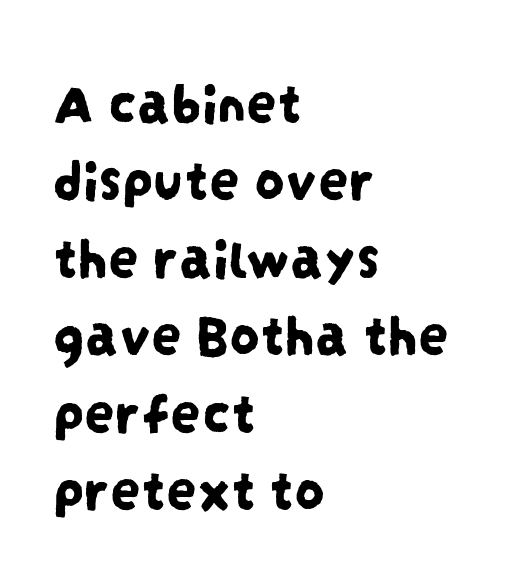
The image shows 60 px condensed sans-serif type; set left-aligned, normal line spacing (1.29x), normal letter spacing, not underlined; low stroke contrast and a large x-height.
